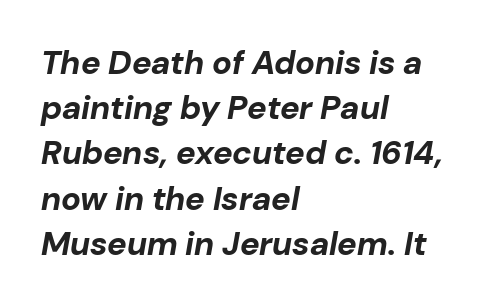
The image shows 33 px bold type, italic (leaning right); set left-aligned, normal line spacing (1.37x), normal letter spacing, not underlined; low stroke contrast and a medium x-height.
